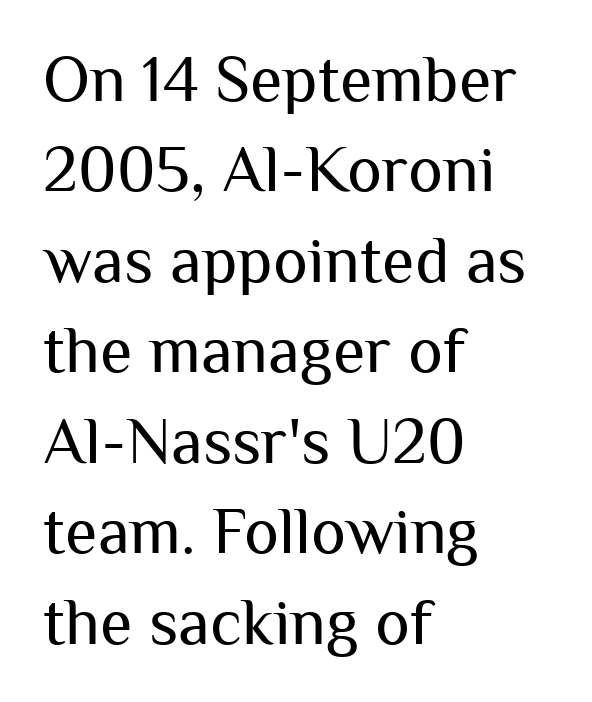
The specimen reads as upright at a glance. Looks like regular typesetting: each glyph gets only the width it needs. These glyphs show unthickened strokes, regular width or finer. Clear beneath every line of the passage.
